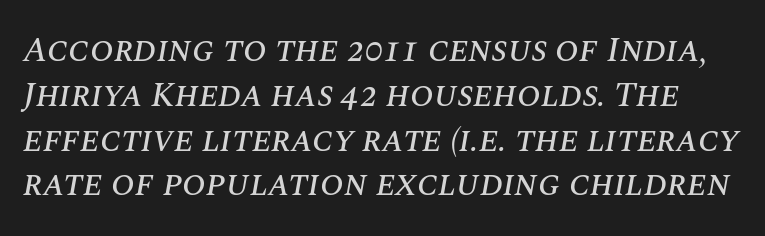
Short note: letters normally spaced. Looks like regular typesetting: each glyph gets only the width it needs. An italicized treatment has been applied to the whole sample. A typesetter would call this leading conventional body-copy spacing.
